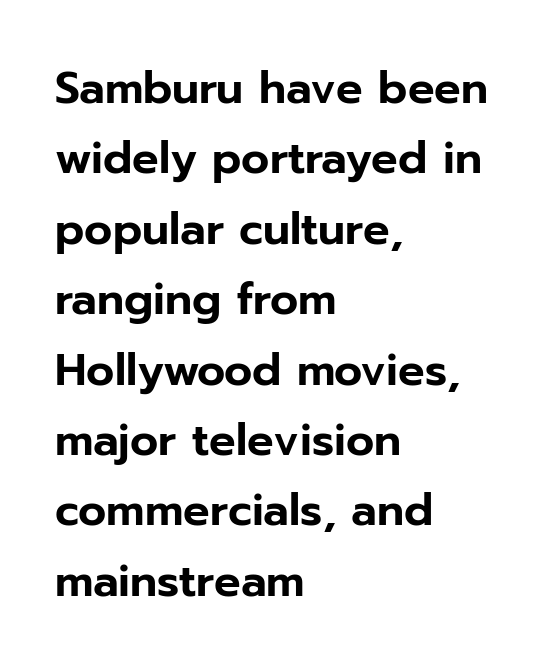
The image shows 44 px sans-serif type, upright; set left-aligned, normal line spacing (1.6x), normal letter spacing, not underlined; low stroke contrast and a medium x-height.
